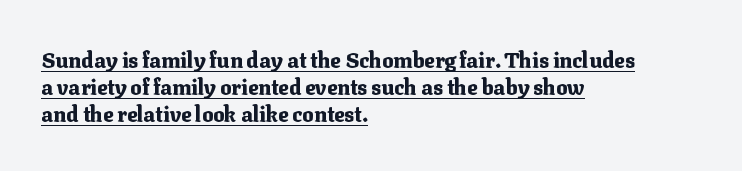
Q: Is the text bold? A: Yes.
Q: Is the text italic (slanted)? A: No, it is upright.
Q: Is the text underlined? A: Yes.
Q: How is the paragraph aligned? A: Left-aligned.
Q: Is the spacing between letters normal or unusually wide? A: Normal.
Q: Is the spacing between lines tight, normal or loose? A: Normal.
